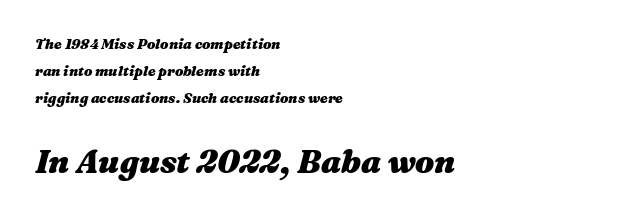
These lines carry a lot of weight — the face is fully bold. Do the characters align in a grid? No, the font is proportional. Teacher's note: observe the even left margin — that is flush-left alignment. The zone under the glyphs is completely vacant. Compare the two chunks: the lower has the greater cap height.
